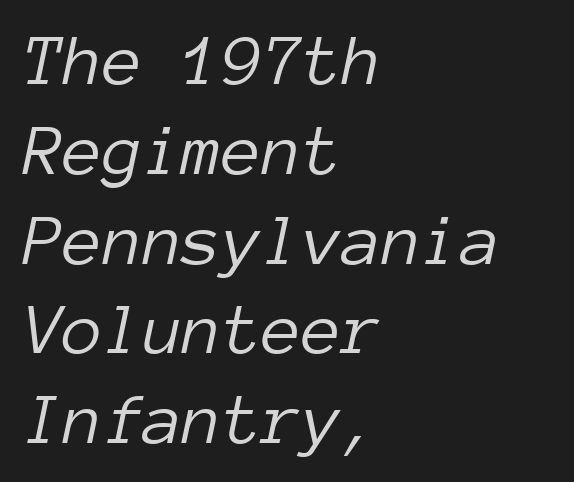
Q: Is the text bold? A: No.
Q: Is the text italic (slanted)? A: Yes, it leans right by about 12 degrees.
Q: Is the text underlined? A: No.
Q: How is the paragraph aligned? A: Left-aligned.
Q: Is the spacing between letters normal or unusually wide? A: Normal.
Q: Width (condensed, normal, or wide)? A: Normal.
Q: Stroke contrast? A: Low.
Q: x-height? A: Medium.
Q: Monospaced? A: Yes.
